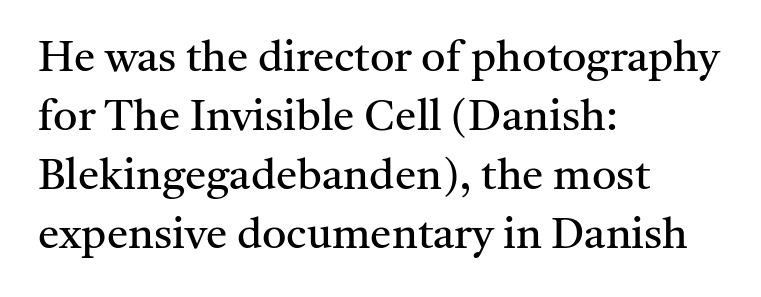
Q: Is the text bold? A: No.
Q: Is the text italic (slanted)? A: No, it is upright.
Q: Is the typeface a serif or a sans-serif typeface? A: Serif.
Q: Is the text underlined? A: No.
Q: How is the paragraph aligned? A: Left-aligned.
Q: Is the spacing between letters normal or unusually wide? A: Normal.
Q: Is the spacing between lines tight, normal or loose? A: Normal.
Q: Width (condensed, normal, or wide)? A: Normal.
Q: Stroke contrast? A: Medium.
Q: x-height? A: Medium.
Q: Monospaced? A: No.
